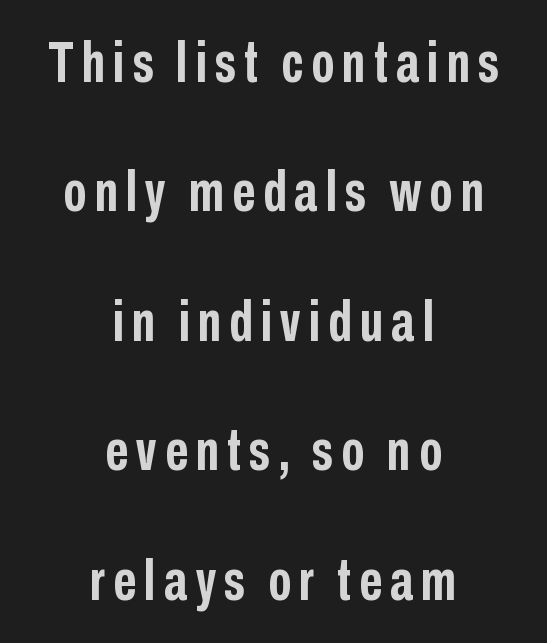
The image shows 57 px semibold, condensed sans-serif type, upright; set centered, loose line spacing (2.27x), not underlined; low stroke contrast and a medium x-height.
